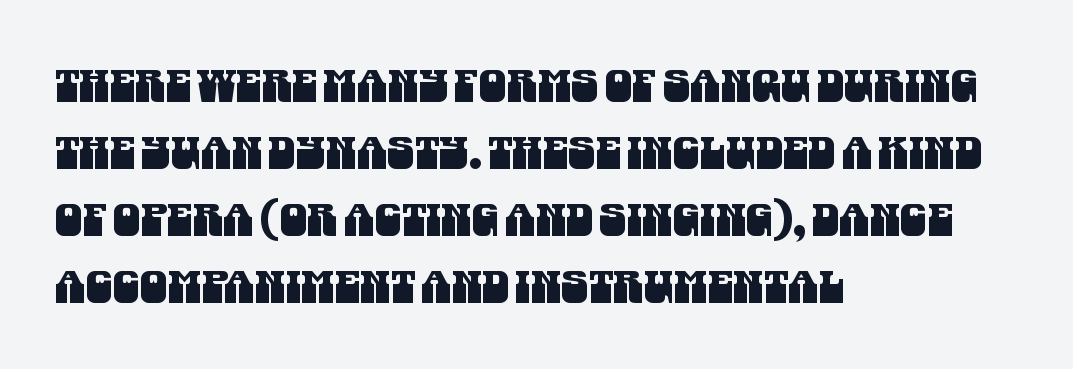
A typesetter would call this zero additional tracking. Typeset ragged right — the left edge is the straight one. Beneath every word, the page is bare. Successive baselines arrive at the customary interval. Proportional: the letters do not fall into vertical columns. Are there feet on the stems? There aren't — it's a sans.
